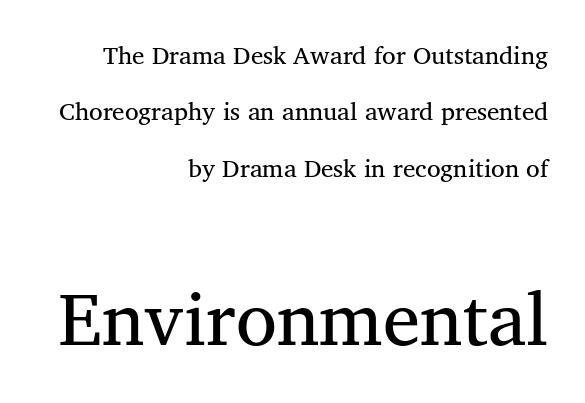
Q: Is the text bold? A: No.
Q: Is the text italic (slanted)? A: No, it is upright.
Q: Is the typeface a serif or a sans-serif typeface? A: Serif.
Q: Is the text underlined? A: No.
Q: How is the paragraph aligned? A: Right-aligned.
Q: Is the spacing between letters normal or unusually wide? A: Normal.
Q: Is the spacing between lines tight, normal or loose? A: Loose.
Q: Which block of text is set in a larger size, the first (top) or the second (bottom)? A: The second (bottom) one.
Q: Width (condensed, normal, or wide)? A: Normal.
Q: Stroke contrast? A: Medium.
Q: x-height? A: Medium.
Q: Monospaced? A: No.
